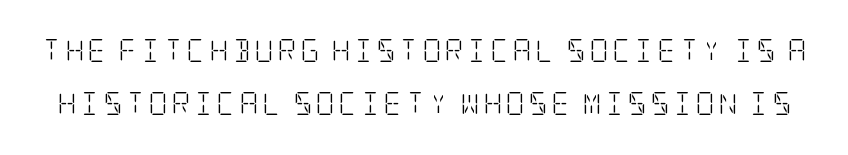
Q: Is the text bold? A: No.
Q: Is the text italic (slanted)? A: No, it is upright.
Q: Is the text underlined? A: No.
Q: Is the spacing between lines tight, normal or loose? A: Loose.
